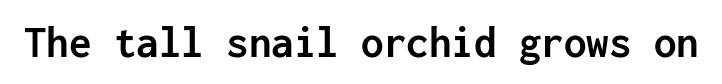
{"serif": "no", "italic": "no", "bold": "yes", "weight": "semibold", "width": "normal", "stroke_contrast": "low", "x_height": "medium", "monospaced": "yes", "underline": "no", "letter_spacing": "normal", "letter_spacing_em": 0.0, "glyph_px": 45}
